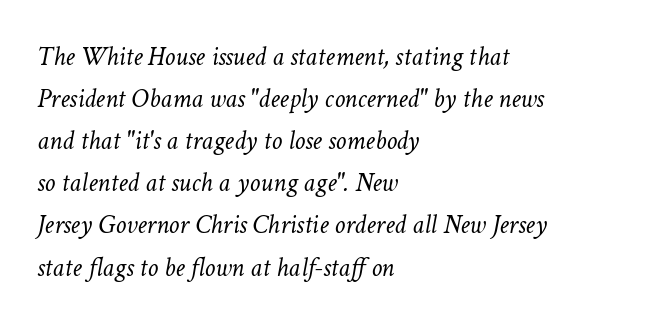
Q: Is the text bold? A: No.
Q: Is the text italic (slanted)? A: Yes, it leans right by about 11 degrees.
Q: Is the text underlined? A: No.
Q: How is the paragraph aligned? A: Left-aligned.
Q: Is the spacing between letters normal or unusually wide? A: Normal.
Q: Is the spacing between lines tight, normal or loose? A: Normal.
